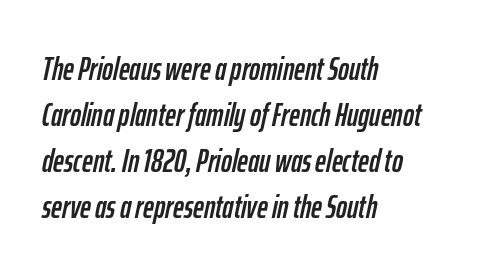
The image shows 33 px condensed type, italic (leaning right); set left-aligned, normal line spacing (1.39x), normal letter spacing, not underlined; low stroke contrast and a medium x-height.
